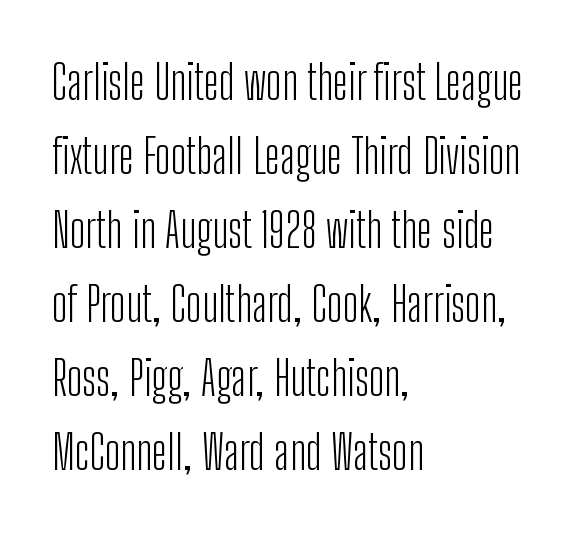
Q: Is the text bold? A: No.
Q: Is the text italic (slanted)? A: No, it is upright.
Q: Is the typeface a serif or a sans-serif typeface? A: Sans-serif.
Q: Is the text underlined? A: No.
Q: How is the paragraph aligned? A: Left-aligned.
Q: Is the spacing between letters normal or unusually wide? A: Normal.
Q: Is the spacing between lines tight, normal or loose? A: Normal.
Q: Width (condensed, normal, or wide)? A: Condensed.
Q: Stroke contrast? A: Low.
Q: x-height? A: Medium.
Q: Monospaced? A: No.
